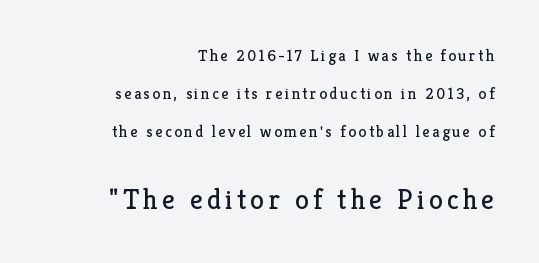
Q: Is the text bold? A: No.
Q: Is the text italic (slanted)? A: No, it is upright.
Q: Is the typeface a serif or a sans-serif typeface? A: Serif.
Q: Is the text underlined? A: No.
Q: How is the paragraph aligned? A: Right-aligned.
Q: Is the spacing between lines tight, normal or loose? A: Loose.
Q: Which block of text is set in a larger size, the first (top) or the second (bottom)? A: The second (bottom) one.
Q: Width (condensed, normal, or wide)? A: Normal.
Q: Stroke contrast? A: Low.
Q: x-height? A: Medium.
Q: Monospaced? A: No.
